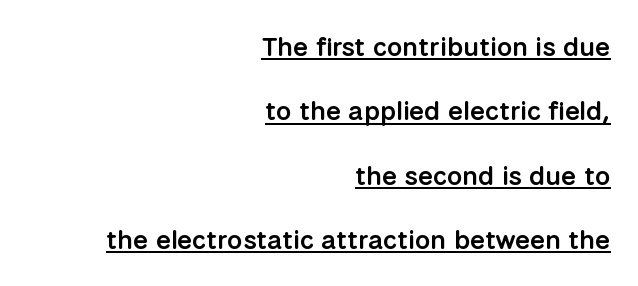
{"italic": "no", "bold": "semi", "underline": "yes", "align": "right", "line_spacing": "loose", "line_spacing_ratio": 2.38, "letter_spacing": "normal", "letter_spacing_em": 0.0, "glyph_px": 27}
